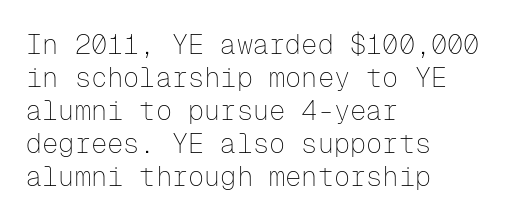
Q: Is the text bold? A: No.
Q: Is the text italic (slanted)? A: No, it is upright.
Q: Is the text underlined? A: No.
Q: How is the paragraph aligned? A: Left-aligned.
Q: Is the spacing between letters normal or unusually wide? A: Normal.
